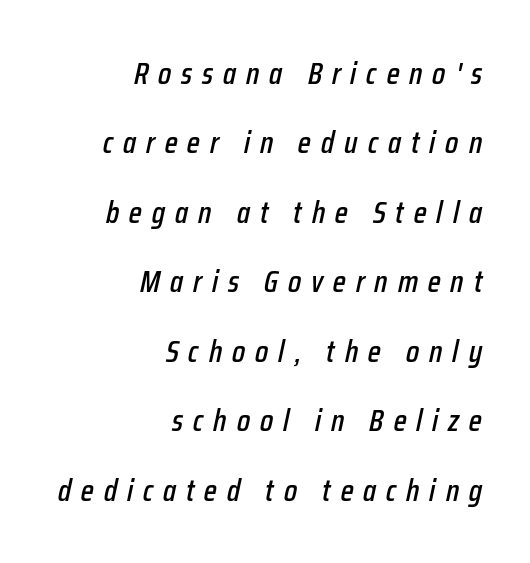
{"italic": "yes", "lean": "right", "slant_degrees": 12, "width": "condensed", "stroke_contrast": "low", "x_height": "medium", "monospaced": "no", "underline": "no", "align": "right", "line_spacing": "loose", "line_spacing_ratio": 2.24, "letter_spacing": "wide", "letter_spacing_em": 0.32, "glyph_px": 31}
